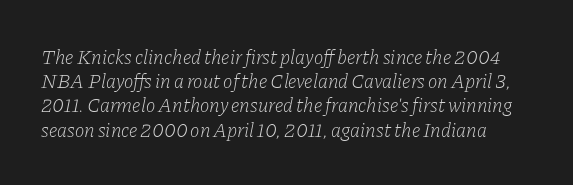
The image shows 20 px text type, italic (leaning right); set line spacing 1.21x, normal letter spacing, not underlined.
